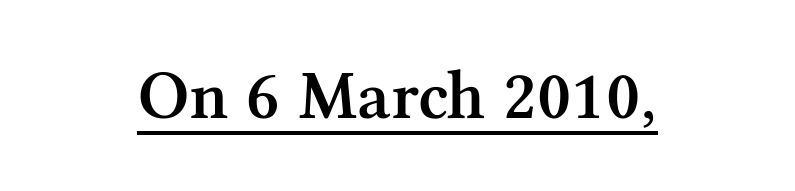
The letters carry serifs — small finishing strokes at the ends of their stems. The glyphs have the mass of a demibold cut, below bold. The type is set solid horizontally, with unmodified tracking. This sample has the flowing, uneven cadence of proportional lettering.
